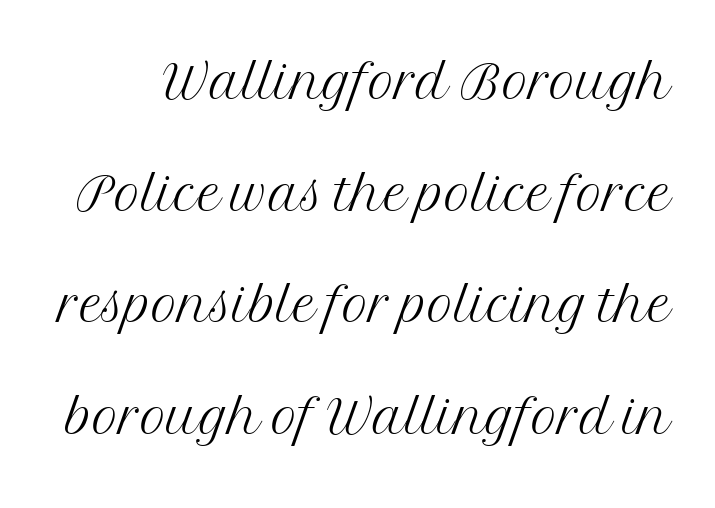
Q: Is the text bold? A: No.
Q: Is the text italic (slanted)? A: Yes.
Q: Is the typeface a serif or a sans-serif typeface? A: Serif.
Q: Is the text underlined? A: No.
Q: Is the spacing between letters normal or unusually wide? A: Normal.
Q: Is the spacing between lines tight, normal or loose? A: Normal.
Q: Width (condensed, normal, or wide)? A: Normal.
Q: Stroke contrast? A: Medium.
Q: x-height? A: Medium.
Q: Monospaced? A: No.
